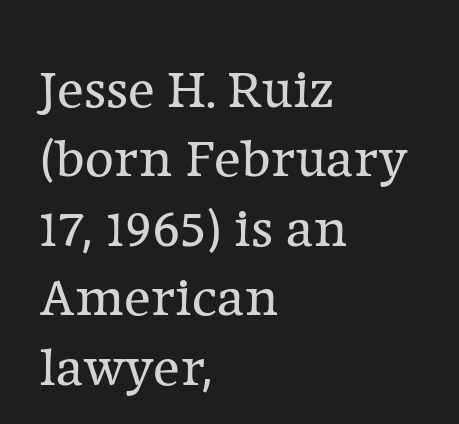
The image shows 56 px regular-weight serif type, upright; set left-aligned, line spacing 1.24x, normal letter spacing, not underlined; low stroke contrast and a medium x-height.
